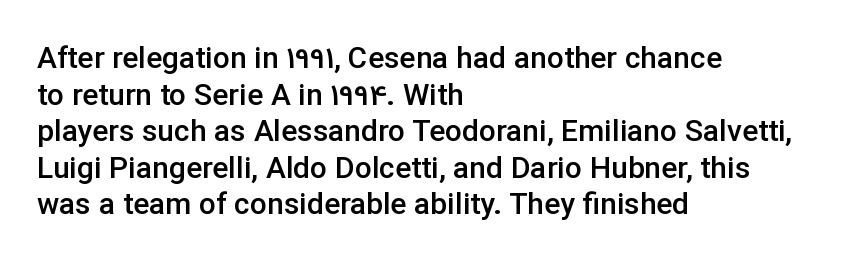
Q: Is the text bold? A: Semi-bold.
Q: Is the text italic (slanted)? A: No, it is upright.
Q: Is the typeface a serif or a sans-serif typeface? A: Sans-serif.
Q: Is the text underlined? A: No.
Q: How is the paragraph aligned? A: Left-aligned.
Q: Is the spacing between letters normal or unusually wide? A: Normal.
Q: Width (condensed, normal, or wide)? A: Normal.
Q: Stroke contrast? A: Low.
Q: x-height? A: Medium.
Q: Monospaced? A: No.
